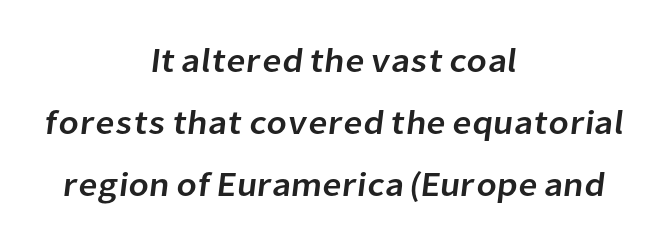
{"serif": "no", "width": "normal", "stroke_contrast": "low", "x_height": "medium", "monospaced": "no", "underline": "no", "align": "center", "line_spacing_ratio": 1.83, "letter_spacing": "normal", "letter_spacing_em": 0.0, "glyph_px": 34}
